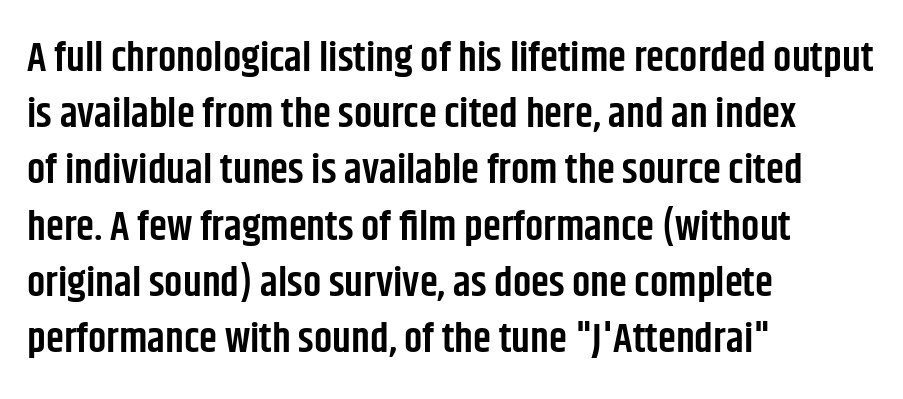
Q: Is the text bold? A: Semi-bold.
Q: Is the text italic (slanted)? A: No, it is upright.
Q: Is the typeface a serif or a sans-serif typeface? A: Sans-serif.
Q: Is the text underlined? A: No.
Q: How is the paragraph aligned? A: Left-aligned.
Q: Is the spacing between letters normal or unusually wide? A: Normal.
Q: Is the spacing between lines tight, normal or loose? A: Normal.
Q: Width (condensed, normal, or wide)? A: Condensed.
Q: Stroke contrast? A: Low.
Q: x-height? A: Large.
Q: Monospaced? A: No.
